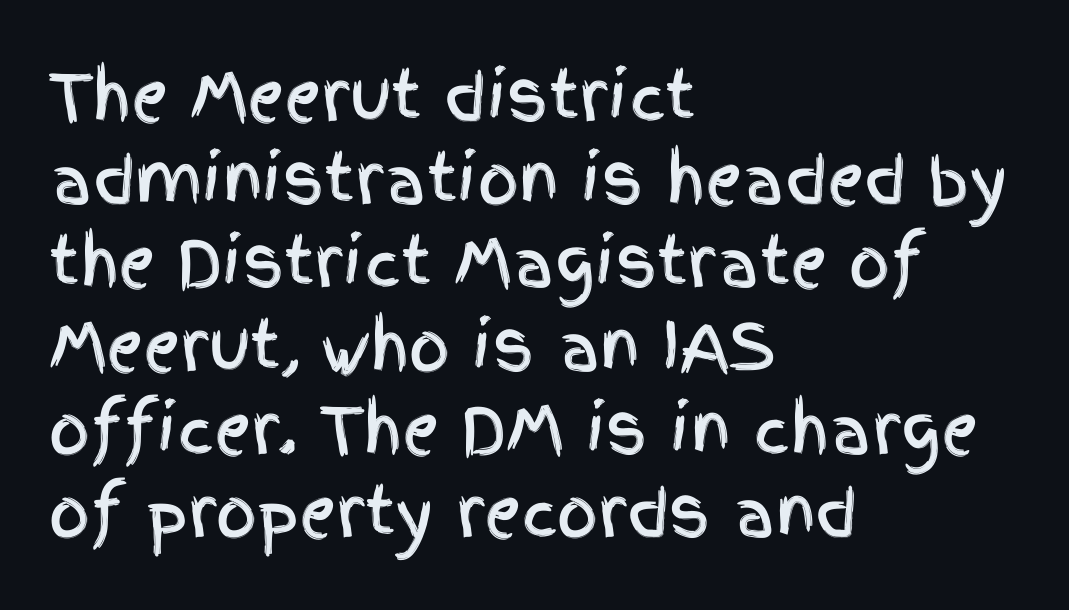
The image shows 64 px condensed sans-serif type, upright; set left-aligned, normal line spacing (1.3x), normal letter spacing, not underlined; a large x-height.
